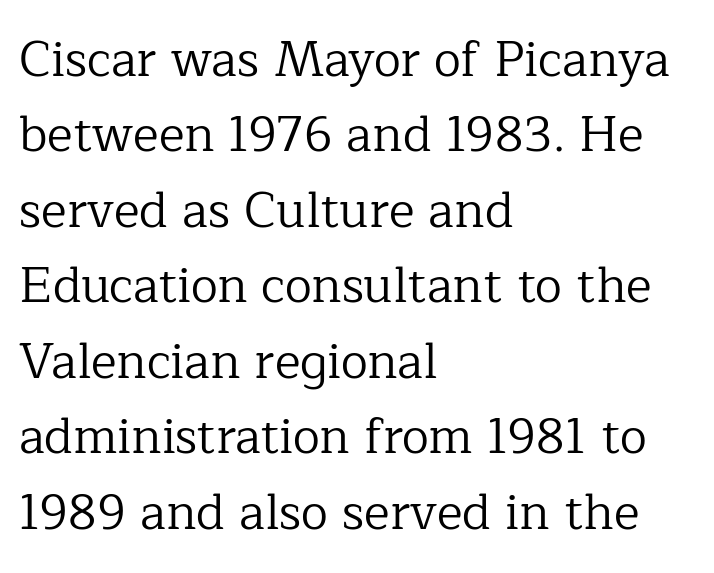
{"serif": "yes", "italic": "no", "bold": "no", "weight": "regular", "width": "normal", "stroke_contrast": "low", "x_height": "medium", "monospaced": "no", "underline": "no", "align": "left", "line_spacing": "normal", "line_spacing_ratio": 1.54, "letter_spacing": "normal", "letter_spacing_em": 0.0, "glyph_px": 49}
